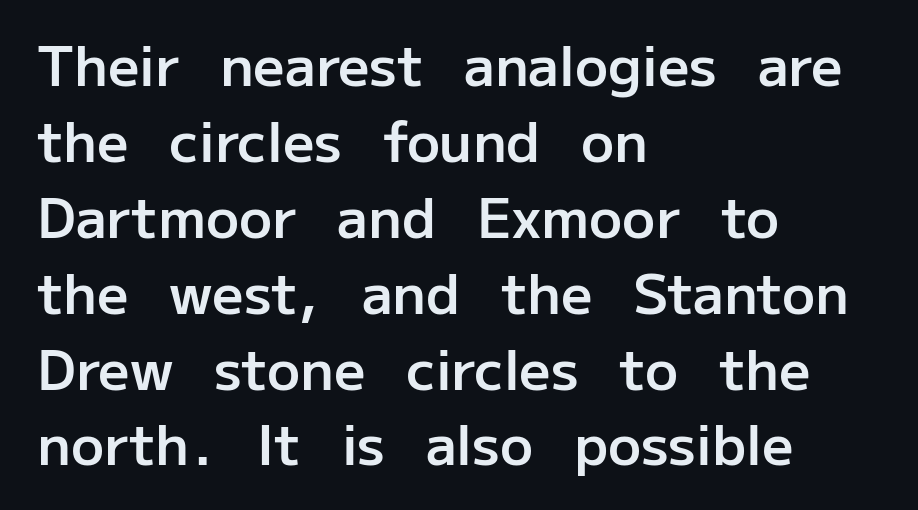
{"serif": "no", "italic": "no", "bold": "semi", "weight": "semibold", "width": "normal", "stroke_contrast": "low", "x_height": "medium", "monospaced": "no", "underline": "no", "align": "left", "line_spacing": "normal", "line_spacing_ratio": 1.38, "letter_spacing": "normal", "letter_spacing_em": 0.0, "glyph_px": 55}
